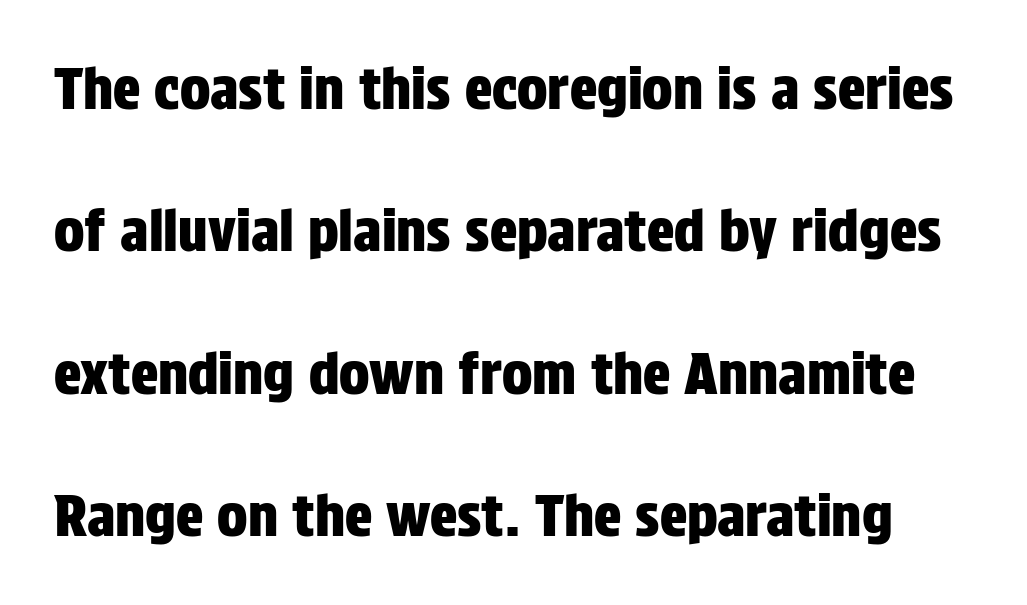
The baseline area is clear. Tracking value appears to be zero — textbook default spacing. Classification — sans serif. The passage shown is typed in a proportional face where columns would drift.
